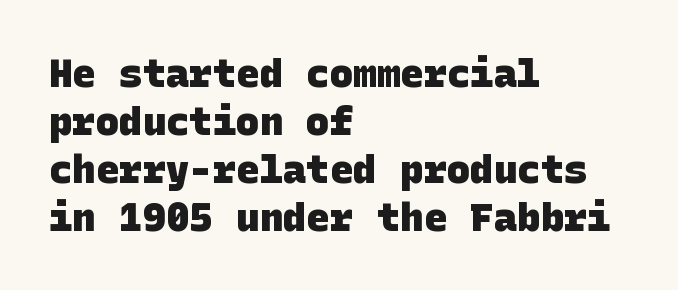
{"serif": "no", "bold": "yes", "weight": "heavy", "width": "normal", "stroke_contrast": "low", "x_height": "large", "underline": "no", "align": "left", "line_spacing_ratio": 1.23, "letter_spacing": "normal", "letter_spacing_em": 0.0, "glyph_px": 39}
